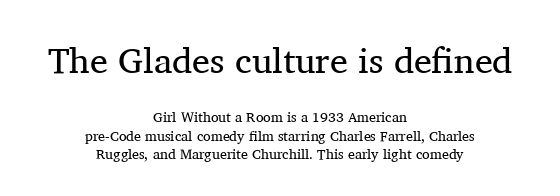
{"serif": "yes", "italic": "no", "bold": "no", "weight": "regular", "width": "normal", "stroke_contrast": "medium", "x_height": "medium", "monospaced": "no", "underline": "no", "align": "center", "line_spacing": "normal", "line_spacing_ratio": 1.32, "letter_spacing": "normal", "letter_spacing_em": 0.0, "larger_block": "first", "size_ratio": 2.57, "glyph_px": 36}
